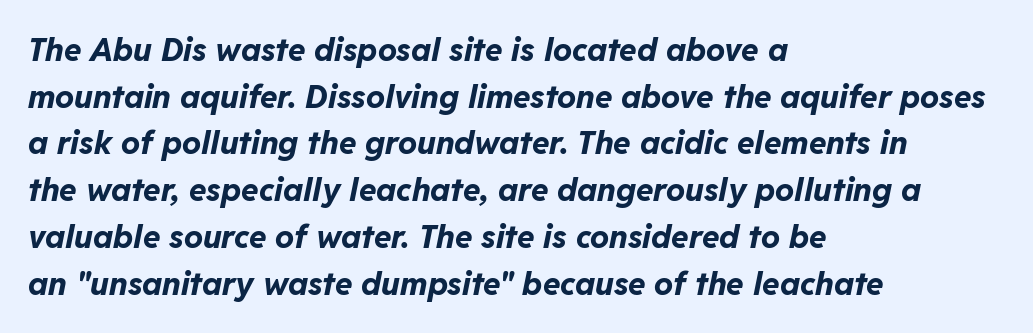
Q: Is the text bold? A: Yes.
Q: Is the text italic (slanted)? A: Yes, it leans right by about 11 degrees.
Q: Is the text underlined? A: No.
Q: How is the paragraph aligned? A: Left-aligned.
Q: Is the spacing between letters normal or unusually wide? A: Normal.
Q: Is the spacing between lines tight, normal or loose? A: Normal.
Q: Width (condensed, normal, or wide)? A: Normal.
Q: Stroke contrast? A: Low.
Q: x-height? A: Medium.
Q: Monospaced? A: No.
